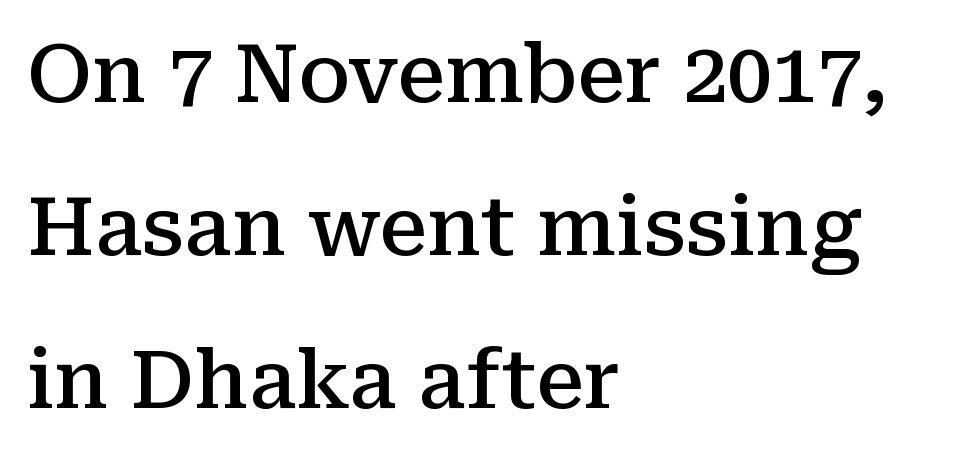
Rows of type keep a wide berth in the vertical direction. Every row of glyphs begins at an identical x-position on the left. The typesetting leans somewhat heavy: a semibold. The face used here is proportionally spaced, like ordinary book or web type. Ordinary non-slanted type is in use.
